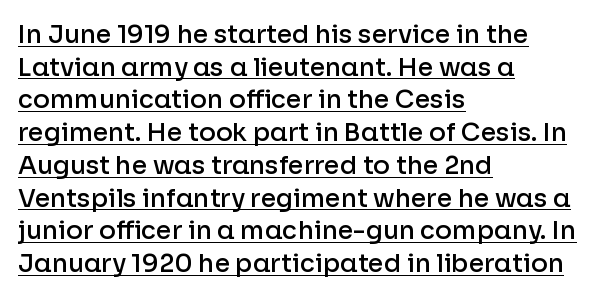
Q: Is the text bold? A: Semi-bold.
Q: Is the text italic (slanted)? A: No, it is upright.
Q: Is the text underlined? A: Yes.
Q: How is the paragraph aligned? A: Left-aligned.
Q: Is the spacing between letters normal or unusually wide? A: Normal.
Q: Is the spacing between lines tight, normal or loose? A: Normal.
